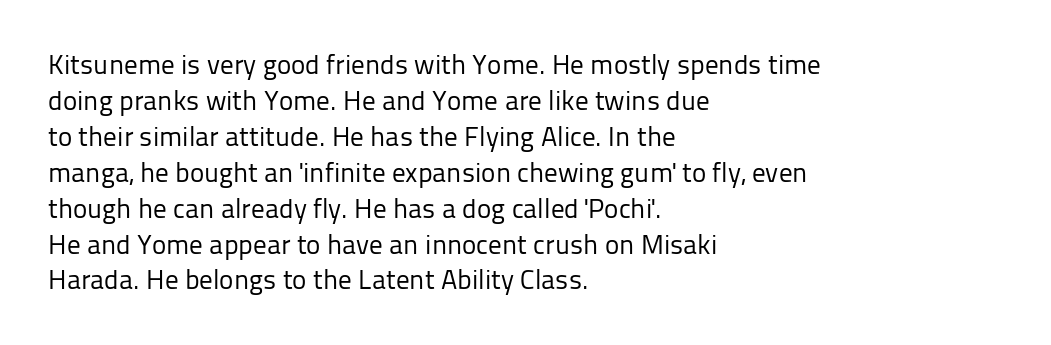
A clean baseline with only descenders dipping below it. The letters stand upright; this is a roman face. The letterforms sit shoulder to shoulder at normal distance. The compositor pushed each line to the left boundary.
